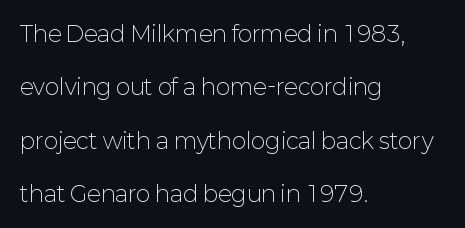
The image shows 22 px text type, upright; set left-aligned, loose line spacing (2.43x), normal letter spacing, not underlined.
